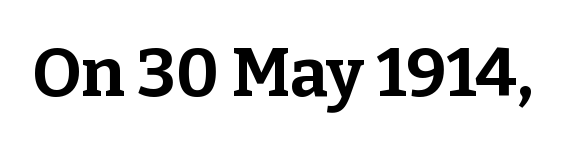
Q: Is the text bold? A: Yes.
Q: Is the text italic (slanted)? A: No, it is upright.
Q: Is the typeface a serif or a sans-serif typeface? A: Serif.
Q: Is the text underlined? A: No.
Q: Is the spacing between letters normal or unusually wide? A: Normal.
Q: Width (condensed, normal, or wide)? A: Normal.
Q: Stroke contrast? A: Low.
Q: x-height? A: Medium.
Q: Monospaced? A: No.
